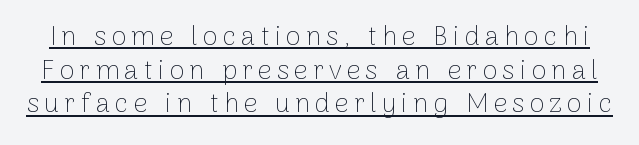
{"italic": "no", "bold": "no", "underline": "yes", "line_spacing": "normal", "line_spacing_ratio": 1.25, "glyph_px": 27}
